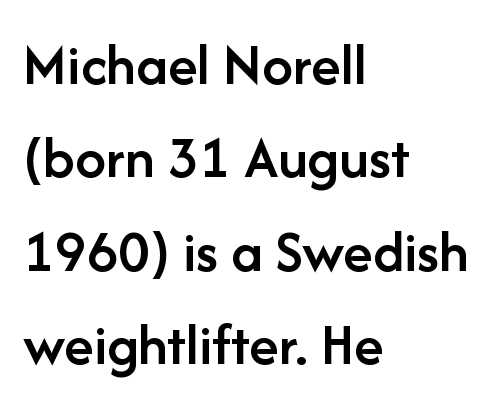
Q: Is the text bold? A: Semi-bold.
Q: Is the text italic (slanted)? A: No, it is upright.
Q: Is the typeface a serif or a sans-serif typeface? A: Sans-serif.
Q: Is the text underlined? A: No.
Q: How is the paragraph aligned? A: Left-aligned.
Q: Is the spacing between letters normal or unusually wide? A: Normal.
Q: Is the spacing between lines tight, normal or loose? A: Normal.
Q: Width (condensed, normal, or wide)? A: Normal.
Q: Stroke contrast? A: Low.
Q: x-height? A: Medium.
Q: Monospaced? A: No.
